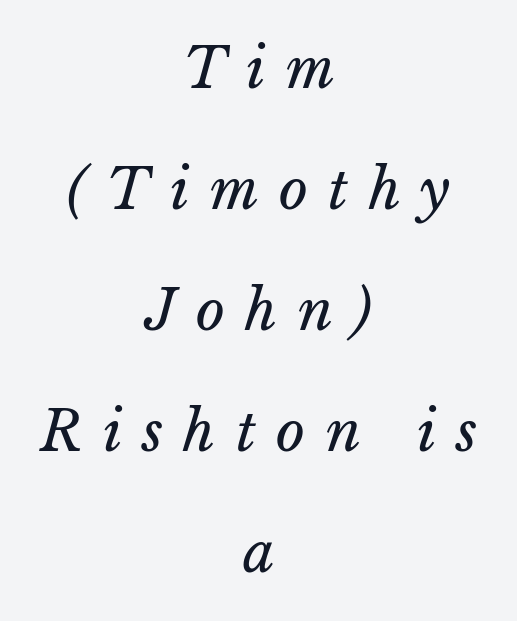
{"italic": "yes", "lean": "right", "slant_degrees": 15, "bold": "no", "weight": "regular", "width": "normal", "stroke_contrast": "low", "x_height": "medium", "monospaced": "no", "underline": "no", "align": "center", "line_spacing": "loose", "line_spacing_ratio": 2.16, "letter_spacing": "wide", "letter_spacing_em": 0.36, "glyph_px": 56}
